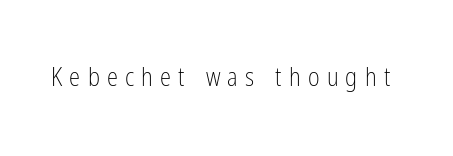
{"italic": "no", "bold": "no", "underline": "no", "letter_spacing": "wide", "letter_spacing_em": 0.29, "glyph_px": 25}
